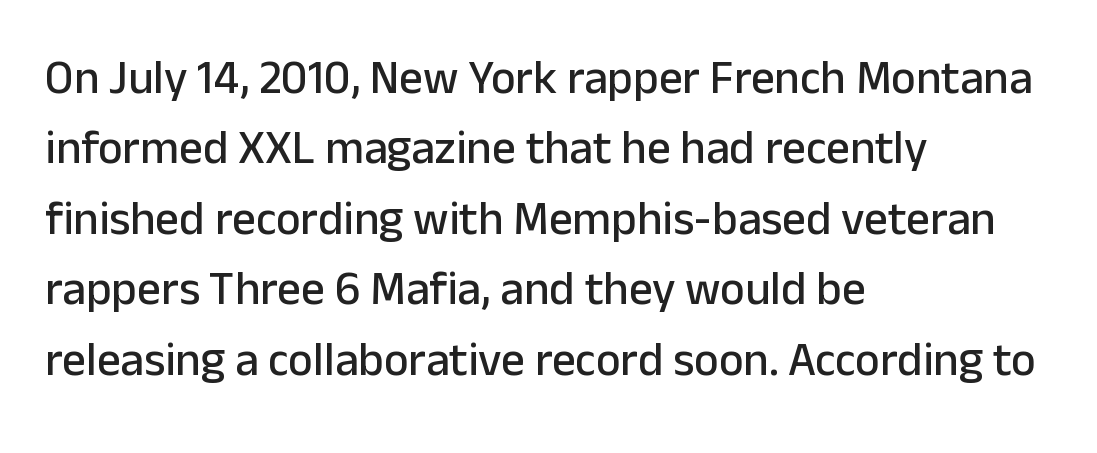
Q: Is the text italic (slanted)? A: No, it is upright.
Q: Is the typeface a serif or a sans-serif typeface? A: Sans-serif.
Q: Is the text underlined? A: No.
Q: How is the paragraph aligned? A: Left-aligned.
Q: Is the spacing between letters normal or unusually wide? A: Normal.
Q: Is the spacing between lines tight, normal or loose? A: Normal.
Q: Width (condensed, normal, or wide)? A: Normal.
Q: Stroke contrast? A: Low.
Q: x-height? A: Medium.
Q: Monospaced? A: No.
